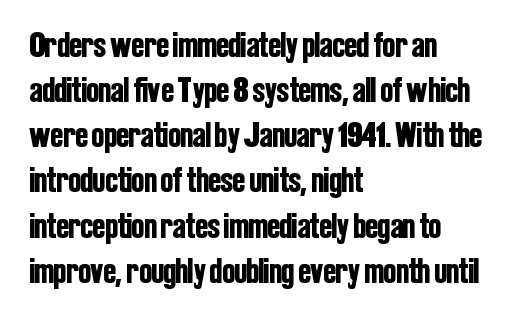
Type without underlining. Style check: upright. A typesetter would label this face a sans. Note the varied advance widths — an 'i' is clearly narrower than an 'm'.
